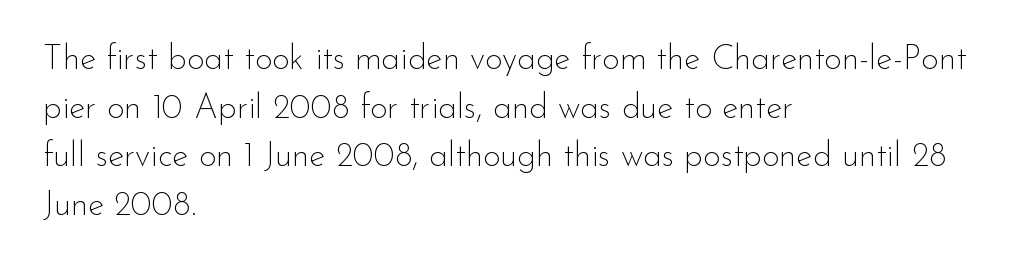
Stroke terminals: plain, sans-serif. Note the varied advance widths — an 'i' is clearly narrower than an 'm'. Every character sits straight up, as roman type does. Inter-character spacing is left at the font's built-in metrics. The compositor pushed each line to the left boundary. The strip under each line holds only bare page.
